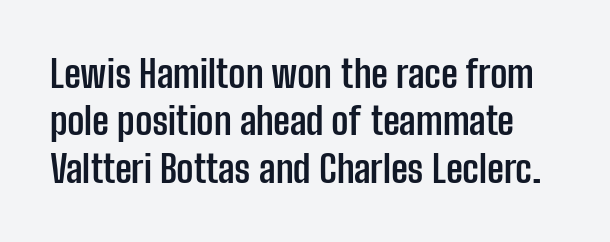
The image shows 38 px semibold, condensed sans-serif type, upright; set normal line spacing (1.25x), normal letter spacing, not underlined; low stroke contrast and a medium x-height.
